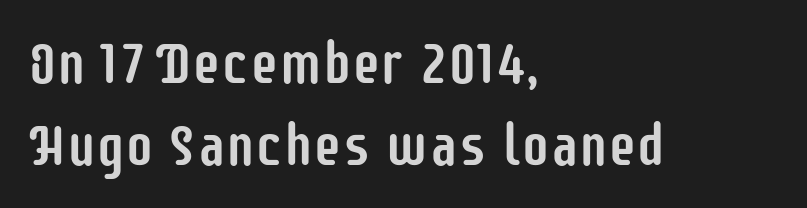
The image shows 58 px condensed sans-serif type, upright; set left-aligned, normal line spacing (1.41x), normal letter spacing, not underlined; low stroke contrast and a large x-height.
